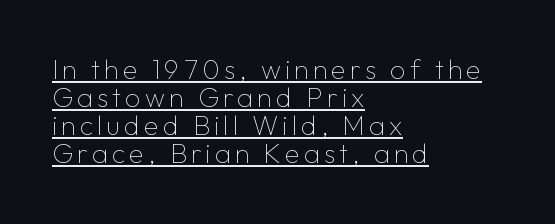
Q: Is the text bold? A: No.
Q: Is the text italic (slanted)? A: No, it is upright.
Q: Is the text underlined? A: Yes.
Q: How is the paragraph aligned? A: Left-aligned.
Q: Is the spacing between lines tight, normal or loose? A: Tight.
